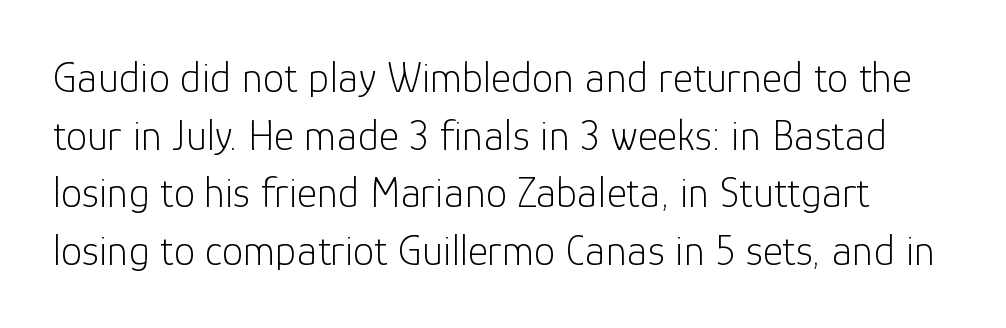
Proportional: the letters do not fall into vertical columns. A roman cut, with each character standing at attention. The string is rendered with underlining switched off. The rendering uses a moderate line-height, typical for paragraphs.
